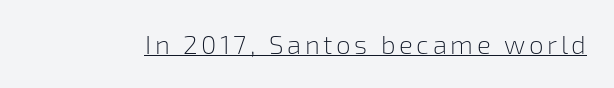
{"italic": "no", "bold": "no", "underline": "yes", "glyph_px": 26}
